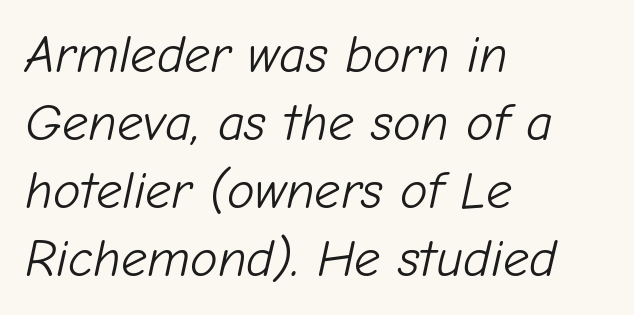
The rag falls on the right side of this text block. The zone under the glyphs is completely vacant. The passage shown leans; its letterforms are oblique. Proportional: the letters do not fall into vertical columns.
